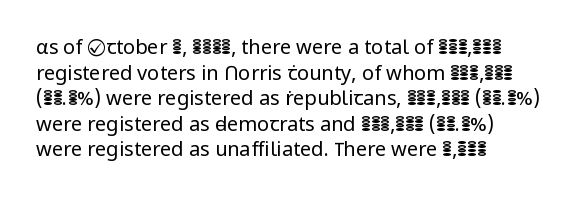
The image shows 20 px text type, upright; set left-aligned, normal line spacing (1.28x), normal letter spacing, not underlined.
